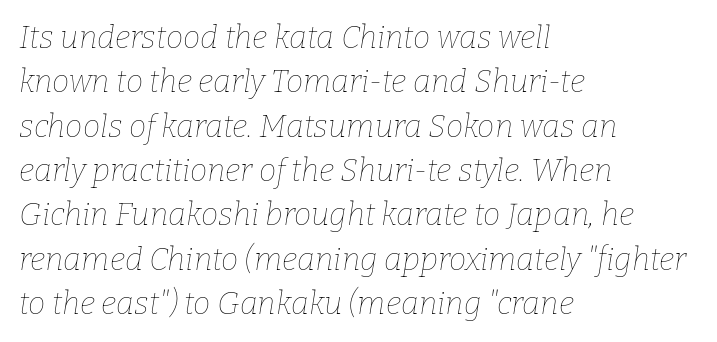
The strokes carry an ordinary text weight at most. Each row of text sits above clean, open space. Character widths vary here, with narrow letters taking less room than wide ones. Short note: letters normally spaced. The lettering tilts uniformly, giving the passage an italic look.
